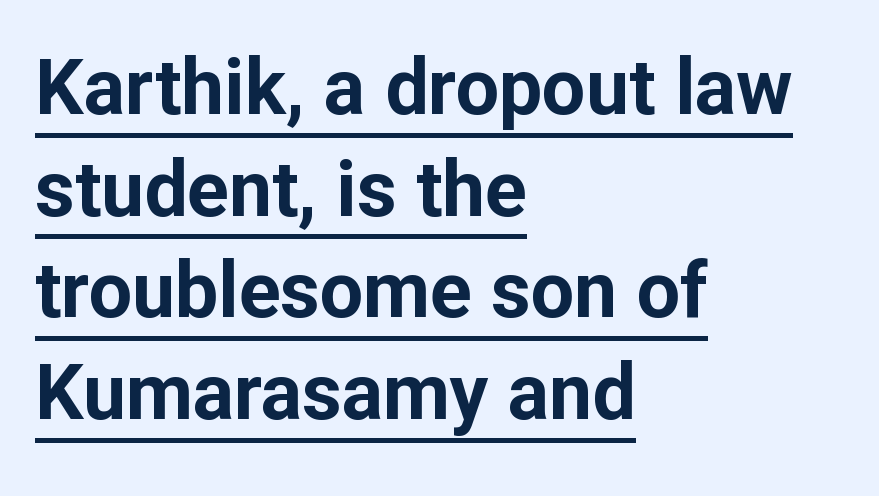
{"serif": "no", "italic": "no", "bold": "yes", "weight": "bold", "width": "normal", "stroke_contrast": "low", "x_height": "medium", "monospaced": "no", "underline": "yes", "align": "left", "line_spacing": "normal", "line_spacing_ratio": 1.32, "letter_spacing": "normal", "letter_spacing_em": 0.0, "glyph_px": 77}
